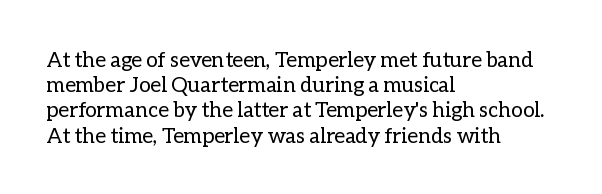
The letterforms sit shoulder to shoulder at normal distance. Typeset ragged right — the left edge is the straight one. The lettering holds an erect, upright posture throughout. Vertical stems look standard width or narrower in stroke. Beneath every word, the page is bare.
